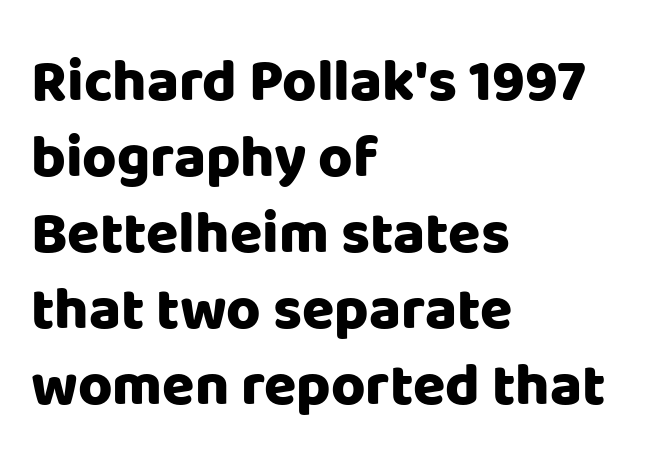
Q: Is the text bold? A: Yes.
Q: Is the text italic (slanted)? A: No, it is upright.
Q: Is the typeface a serif or a sans-serif typeface? A: Sans-serif.
Q: Is the text underlined? A: No.
Q: How is the paragraph aligned? A: Left-aligned.
Q: Is the spacing between letters normal or unusually wide? A: Normal.
Q: Is the spacing between lines tight, normal or loose? A: Normal.
Q: Width (condensed, normal, or wide)? A: Normal.
Q: Stroke contrast? A: Low.
Q: x-height? A: Large.
Q: Monospaced? A: No.
